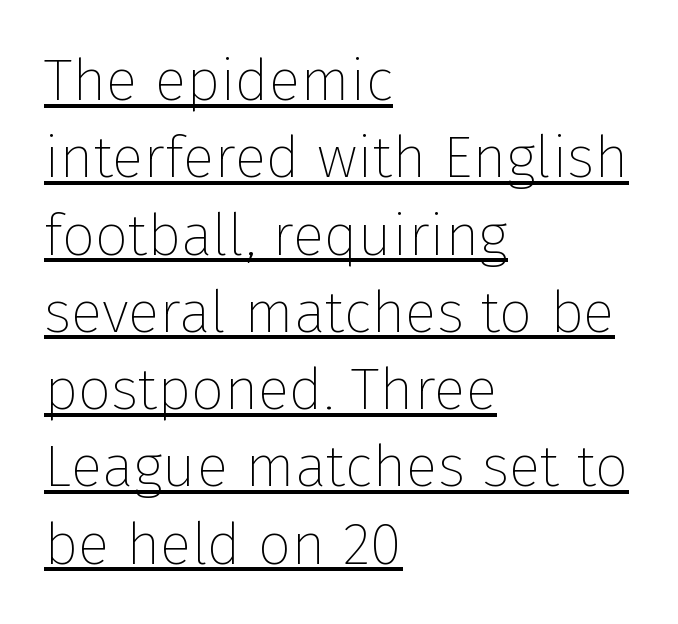
{"serif": "no", "italic": "no", "bold": "no", "weight": "thin", "width": "normal", "stroke_contrast": "low", "x_height": "medium", "monospaced": "no", "underline": "yes", "align": "left", "line_spacing": "normal", "line_spacing_ratio": 1.31, "letter_spacing": "normal", "letter_spacing_em": 0.0, "glyph_px": 59}
